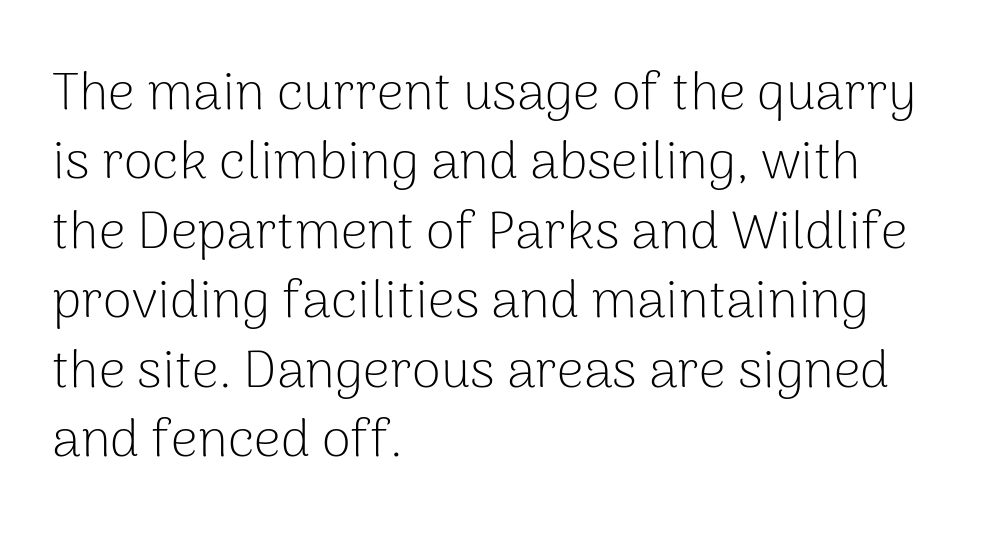
Q: Is the text bold? A: No.
Q: Is the text italic (slanted)? A: No, it is upright.
Q: Is the typeface a serif or a sans-serif typeface? A: Sans-serif.
Q: Is the text underlined? A: No.
Q: How is the paragraph aligned? A: Left-aligned.
Q: Is the spacing between letters normal or unusually wide? A: Normal.
Q: Is the spacing between lines tight, normal or loose? A: Normal.
Q: Width (condensed, normal, or wide)? A: Normal.
Q: Stroke contrast? A: Low.
Q: x-height? A: Medium.
Q: Monospaced? A: No.
